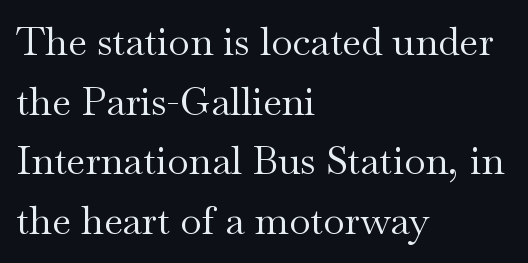
{"serif": "yes", "italic": "no", "bold": "no", "weight": "regular", "width": "wide", "stroke_contrast": "medium", "x_height": "small", "monospaced": "no", "underline": "no", "align": "left", "line_spacing": "normal", "line_spacing_ratio": 1.53, "letter_spacing": "normal", "letter_spacing_em": 0.0, "glyph_px": 39}
